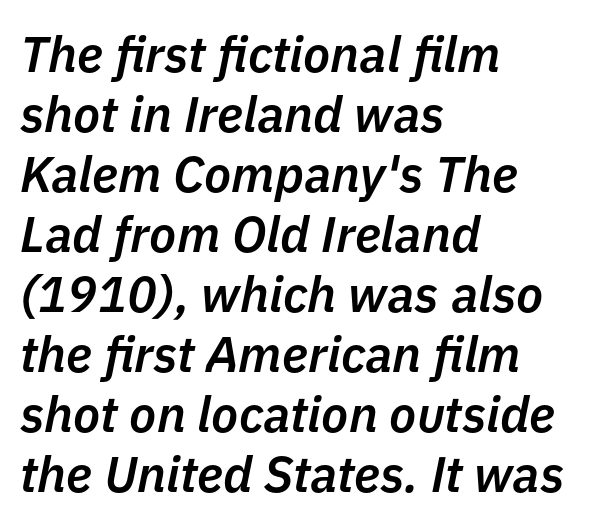
The image shows 50 px semibold type, italic (leaning right); set left-aligned, line spacing 1.2x, normal letter spacing, not underlined; low stroke contrast and a medium x-height.
